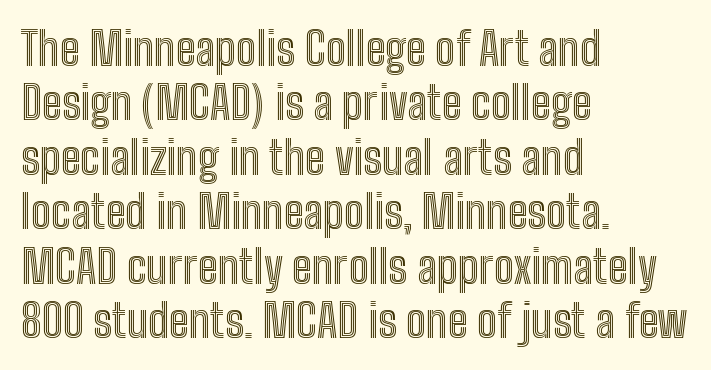
{"italic": "no", "width": "condensed", "x_height": "medium", "monospaced": "no", "underline": "no", "align": "left", "line_spacing_ratio": 1.21, "letter_spacing": "normal", "letter_spacing_em": 0.0, "glyph_px": 45}
